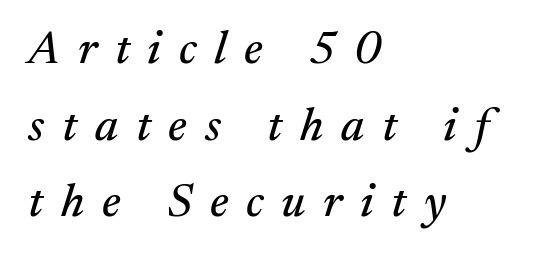
The image shows 47 px serif type, italic (leaning right); set left-aligned, normal line spacing (1.63x), unusually wide letter spacing (+0.38 em), not underlined; medium stroke contrast and a medium x-height.
